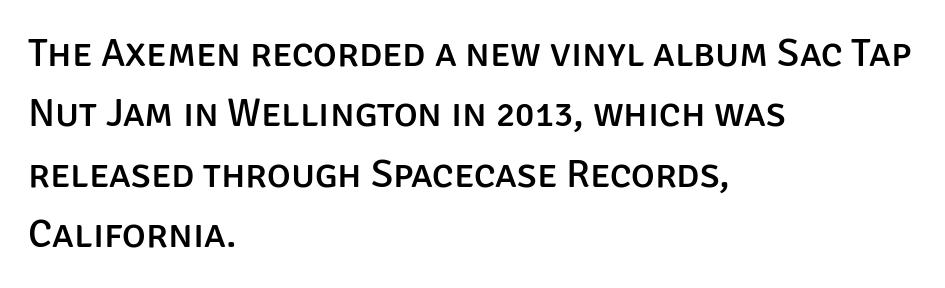
Note the varied advance widths — an 'i' is clearly narrower than an 'm'. Letter spacing: default. Line spacing here is normal. You can tell from the bare stems that sans-serif type was used. Notice how the passage keeps a crisp vertical edge on the left only.
